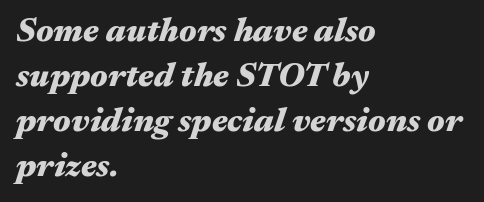
{"italic": "yes", "lean": "right", "slant_degrees": 17, "bold": "yes", "weight": "heavy", "width": "wide", "stroke_contrast": "medium", "x_height": "medium", "monospaced": "no", "underline": "no", "align": "left", "line_spacing": "normal", "line_spacing_ratio": 1.32, "letter_spacing": "normal", "letter_spacing_em": 0.0, "glyph_px": 34}
